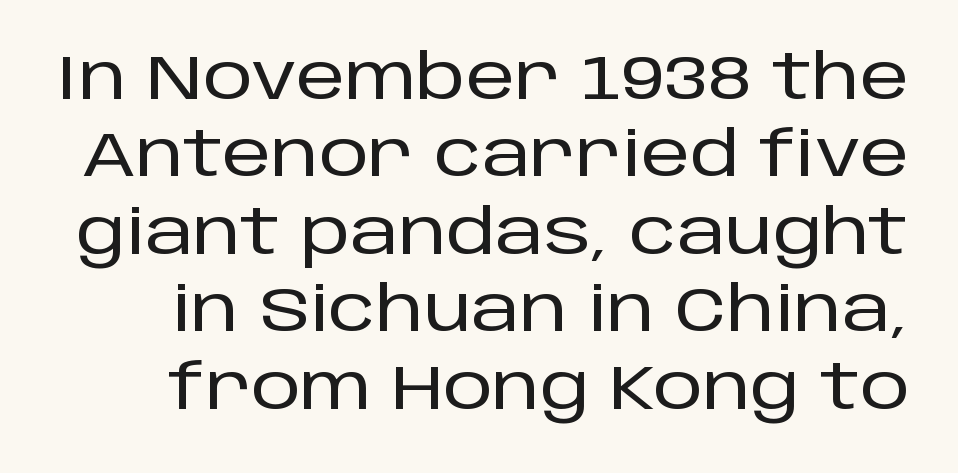
Q: Is the text italic (slanted)? A: No, it is upright.
Q: Is the typeface a serif or a sans-serif typeface? A: Sans-serif.
Q: Is the text underlined? A: No.
Q: Is the spacing between letters normal or unusually wide? A: Normal.
Q: Is the spacing between lines tight, normal or loose? A: Normal.
Q: Width (condensed, normal, or wide)? A: Normal.
Q: Stroke contrast? A: Low.
Q: x-height? A: Large.
Q: Monospaced? A: No.
